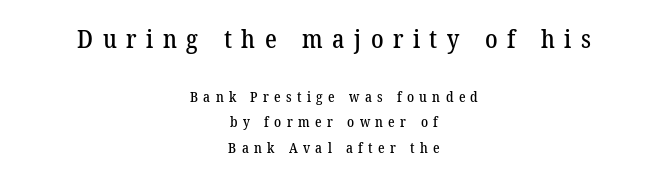
Q: Is the text underlined? A: No.
Q: How is the paragraph aligned? A: Centered.
Q: Is the spacing between letters normal or unusually wide? A: Unusually wide.
Q: Which block of text is set in a larger size, the first (top) or the second (bottom)? A: The first (top) one.
